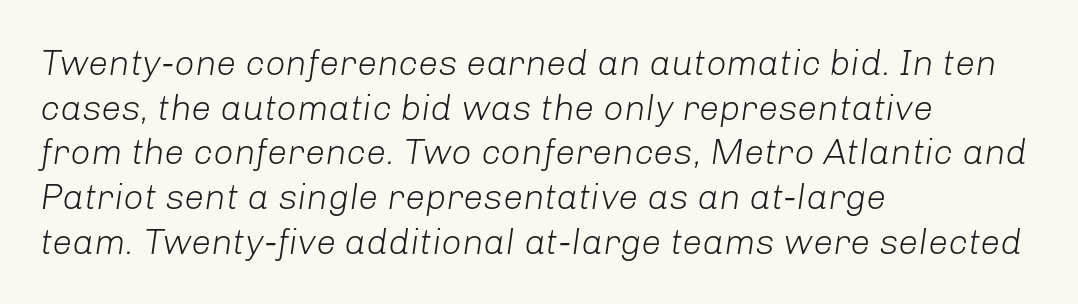
Q: Is the text bold? A: No.
Q: Is the text italic (slanted)? A: Yes, it leans right by about 8 degrees.
Q: Is the text underlined? A: No.
Q: How is the paragraph aligned? A: Left-aligned.
Q: Is the spacing between letters normal or unusually wide? A: Normal.
Q: Width (condensed, normal, or wide)? A: Normal.
Q: Stroke contrast? A: Low.
Q: x-height? A: Medium.
Q: Monospaced? A: No.
